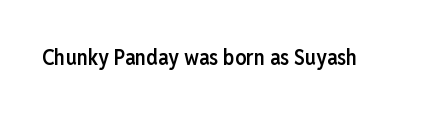
The image shows 22 px text type, upright; set normal letter spacing, not underlined.
